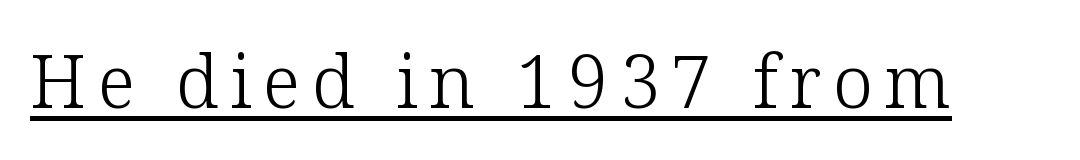
Q: Is the text bold? A: No.
Q: Is the text italic (slanted)? A: No, it is upright.
Q: Is the typeface a serif or a sans-serif typeface? A: Serif.
Q: Is the text underlined? A: Yes.
Q: Width (condensed, normal, or wide)? A: Normal.
Q: Stroke contrast? A: Low.
Q: x-height? A: Medium.
Q: Monospaced? A: No.
